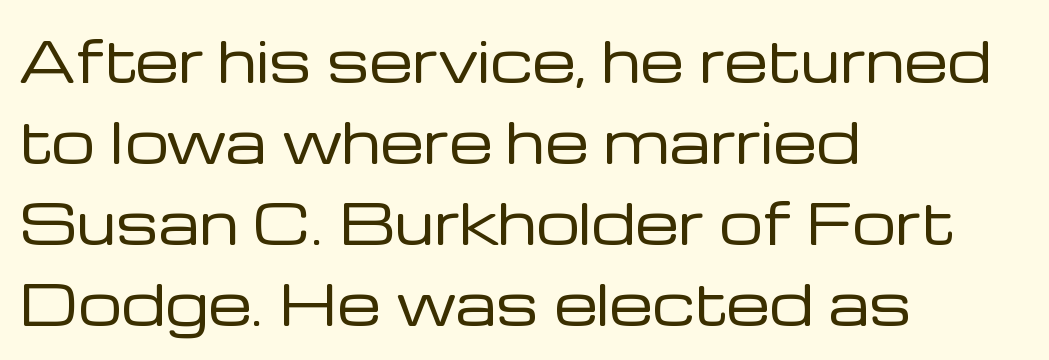
{"serif": "no", "italic": "no", "bold": "no", "weight": "regular", "width": "normal", "stroke_contrast": "low", "x_height": "medium", "monospaced": "no", "underline": "no", "align": "left", "line_spacing": "normal", "line_spacing_ratio": 1.47, "letter_spacing": "normal", "letter_spacing_em": 0.0, "glyph_px": 55}
